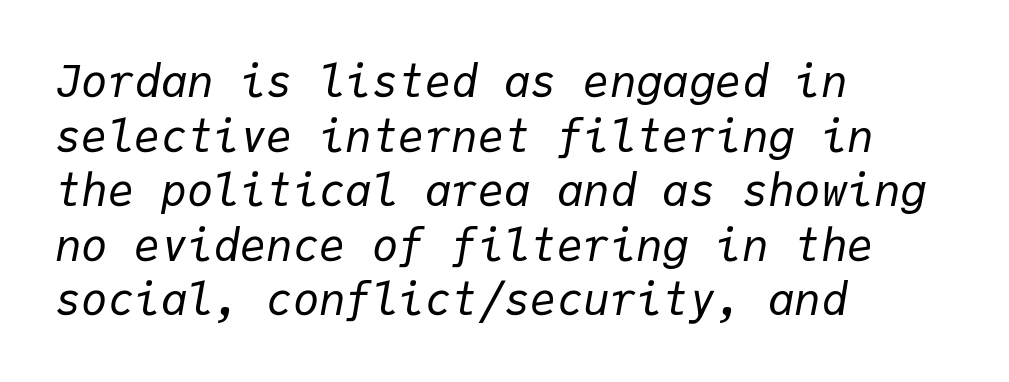
{"italic": "yes", "lean": "right", "slant_degrees": 9, "bold": "no", "weight": "regular", "width": "normal", "stroke_contrast": "low", "x_height": "medium", "monospaced": "yes", "underline": "no", "align": "left", "line_spacing_ratio": 1.24, "letter_spacing": "normal", "letter_spacing_em": 0.0, "glyph_px": 44}
